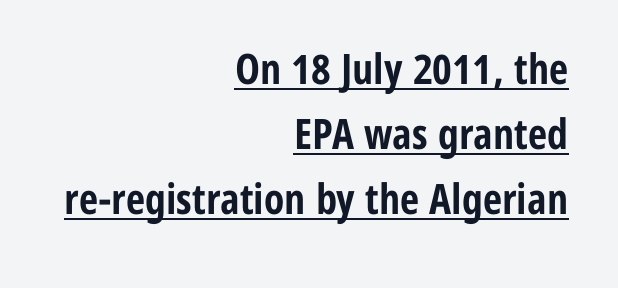
The image shows 42 px bold, condensed sans-serif type, upright; set right-aligned, normal line spacing (1.55x), normal letter spacing, underlined; low stroke contrast and a medium x-height.
